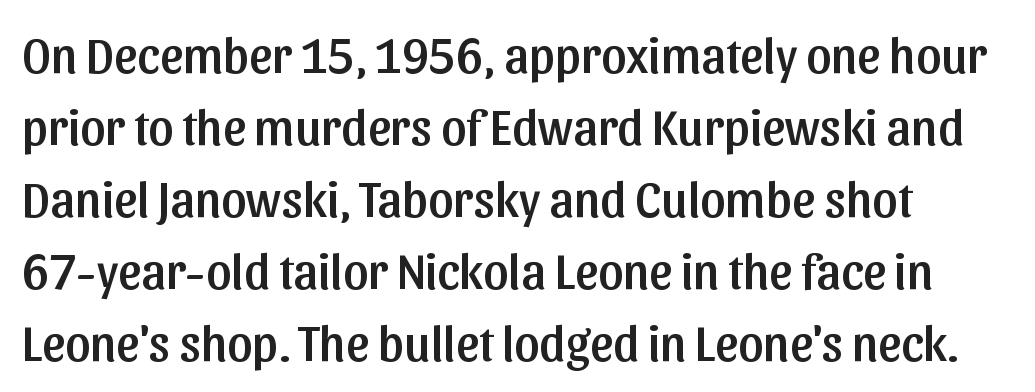
Q: Is the text italic (slanted)? A: No, it is upright.
Q: Is the typeface a serif or a sans-serif typeface? A: Sans-serif.
Q: Is the text underlined? A: No.
Q: How is the paragraph aligned? A: Left-aligned.
Q: Is the spacing between letters normal or unusually wide? A: Normal.
Q: Is the spacing between lines tight, normal or loose? A: Normal.
Q: Width (condensed, normal, or wide)? A: Normal.
Q: Stroke contrast? A: Low.
Q: x-height? A: Medium.
Q: Monospaced? A: No.
